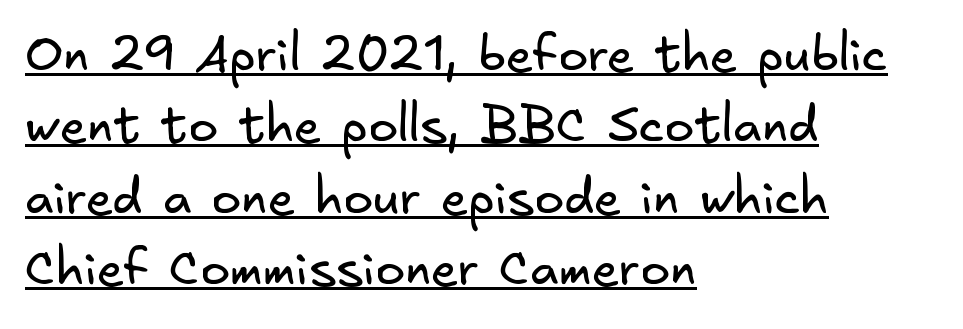
The image shows 50 px regular-weight sans-serif type; set left-aligned, normal line spacing (1.43x), normal letter spacing, underlined; low stroke contrast and a small x-height.
